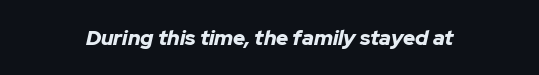
Q: Is the text bold? A: Yes.
Q: Is the text italic (slanted)? A: Yes, it leans right by about 12 degrees.
Q: Is the text underlined? A: No.
Q: How is the paragraph aligned? A: Centered.
Q: Is the spacing between letters normal or unusually wide? A: Normal.
